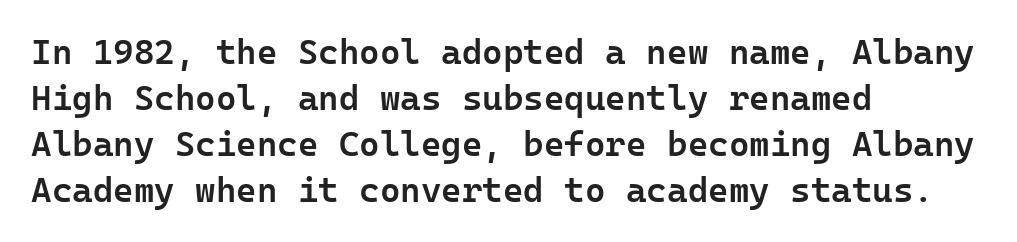
{"serif": "no", "italic": "no", "bold": "semi", "weight": "semibold", "width": "normal", "stroke_contrast": "low", "x_height": "medium", "underline": "no", "align": "left", "line_spacing": "normal", "line_spacing_ratio": 1.31, "letter_spacing": "normal", "letter_spacing_em": 0.0, "glyph_px": 35}
